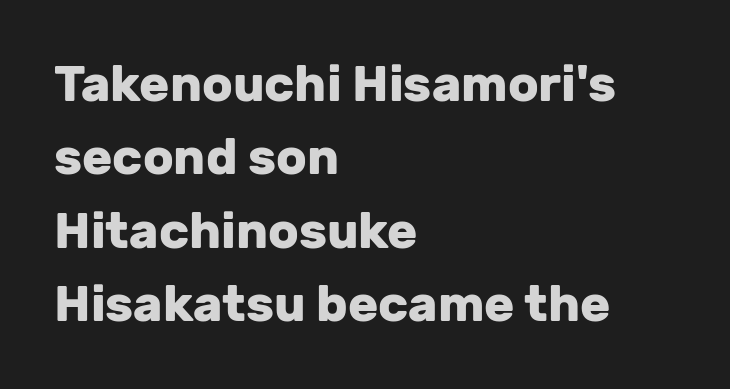
Default kerning and tracking; the words read as compact shapes. Every row of glyphs begins at an identical x-position on the left. Nothing sits at the stroke ends, so this counts as sans-serif. Plain, unruled lines of type.
